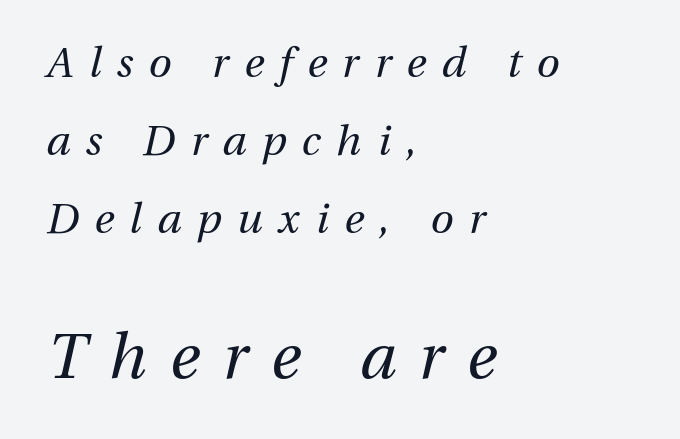
Q: Is the text bold? A: No.
Q: Is the text italic (slanted)? A: Yes, it leans right by about 13 degrees.
Q: Is the text underlined? A: No.
Q: How is the paragraph aligned? A: Left-aligned.
Q: Is the spacing between letters normal or unusually wide? A: Unusually wide.
Q: Which block of text is set in a larger size, the first (top) or the second (bottom)? A: The second (bottom) one.
Q: Width (condensed, normal, or wide)? A: Normal.
Q: Stroke contrast? A: Medium.
Q: x-height? A: Medium.
Q: Monospaced? A: No.
